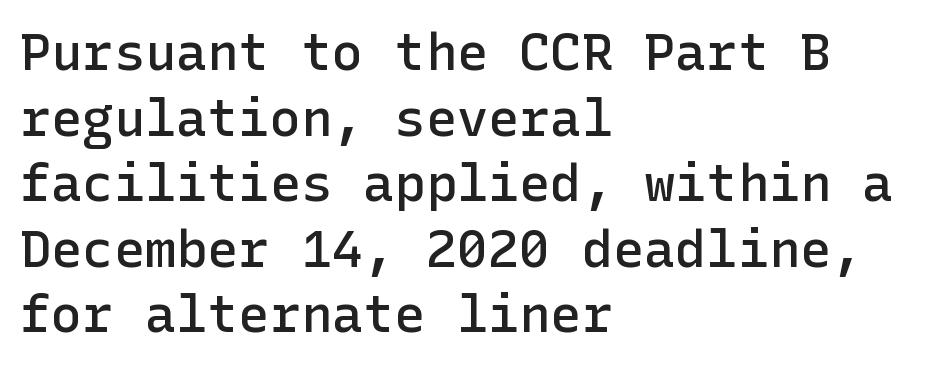
Q: Is the text bold? A: Semi-bold.
Q: Is the text italic (slanted)? A: No, it is upright.
Q: Is the typeface a serif or a sans-serif typeface? A: Sans-serif.
Q: Is the text underlined? A: No.
Q: How is the paragraph aligned? A: Left-aligned.
Q: Is the spacing between letters normal or unusually wide? A: Normal.
Q: Is the spacing between lines tight, normal or loose? A: Normal.
Q: Width (condensed, normal, or wide)? A: Normal.
Q: Stroke contrast? A: Low.
Q: x-height? A: Medium.
